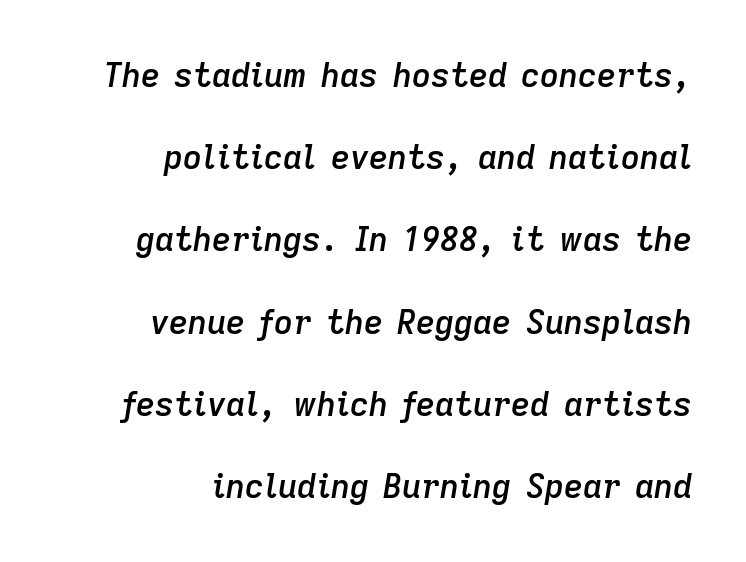
Students, this is semibold: more ink than regular, less than bold. Interline gaps are noticeably wide in this sample. Reading down the block, your eye finds every line finishing at a fixed right position. Slant detected: the letters are inclined. Character widths vary here, with narrow letters taking less room than wide ones. A bare baseline throughout the passage.
